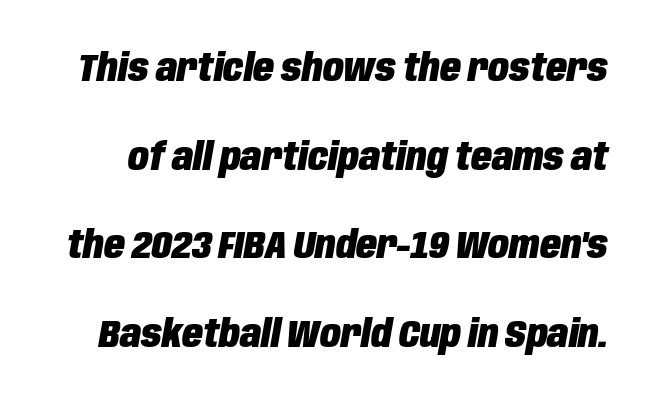
Rule under the text: the space is simply empty. The passage shown is typed in a proportional face where columns would drift. Emphasis-style slanted type is in use. The face used here is rendered with its standard letterfit.
